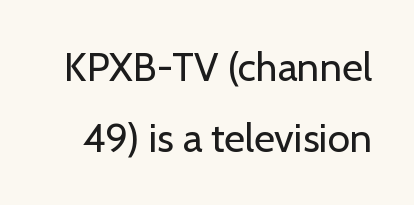
What kind of face is this? One without serifs — a sans. The letters sit at their default tracking, neither squeezed nor spread. Nobody drew a line under any word here. On a weight scale, this lands at 450 or below. Looks like regular typesetting: each glyph gets only the width it needs. Ordinary non-slanted type is in use.
